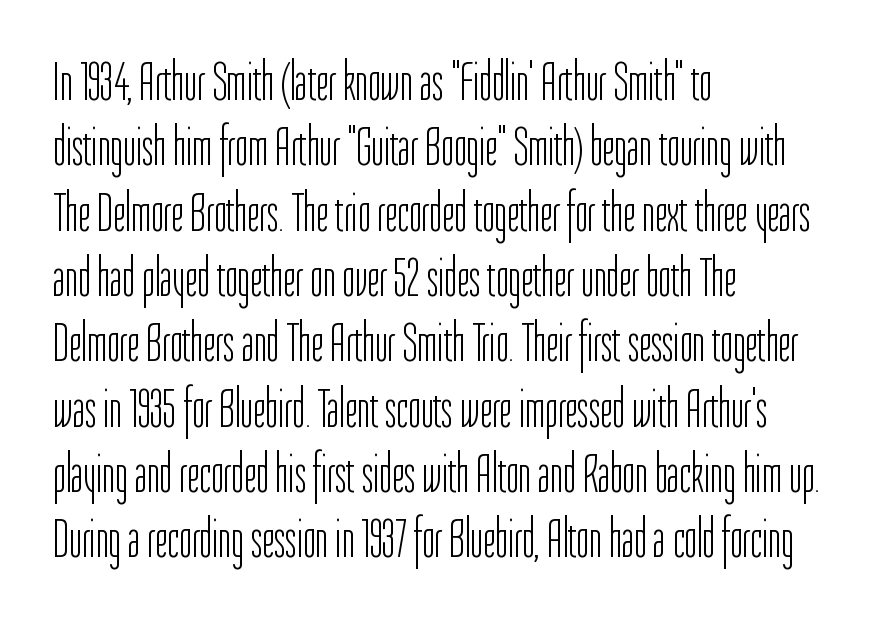
{"serif": "no", "italic": "no", "bold": "no", "weight": "light", "width": "condensed", "stroke_contrast": "low", "x_height": "medium", "monospaced": "no", "underline": "no", "align": "left", "line_spacing_ratio": 1.21, "letter_spacing": "normal", "letter_spacing_em": 0.0, "glyph_px": 54}
